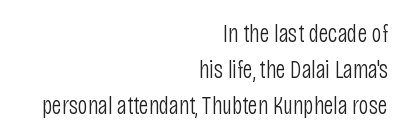
{"italic": "no", "bold": "no", "underline": "no", "align": "right", "line_spacing": "normal", "line_spacing_ratio": 1.44, "letter_spacing": "normal", "letter_spacing_em": 0.0, "glyph_px": 25}
